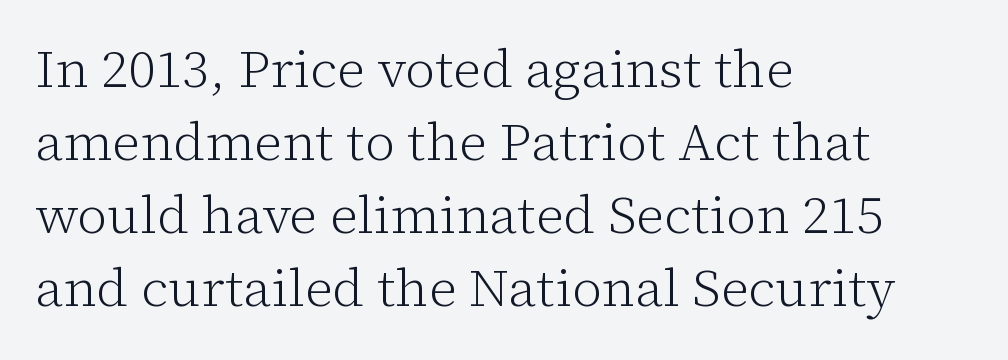
The words here are not underlined. Weight: not bold — regular or lighter. The typeface chosen for these lines features serifs. The compositor pushed each line to the left boundary. A typesetter would mark this as roman, not italic. The letters advance in unequal steps, a hallmark of proportional type.
